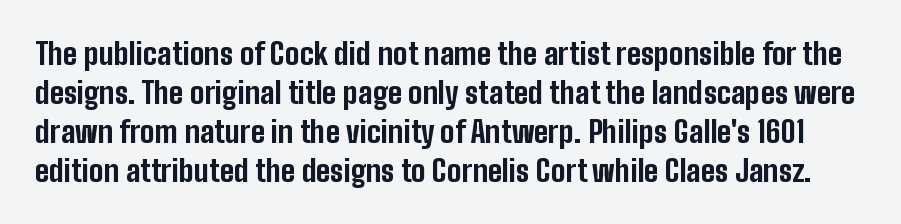
Q: Is the text bold? A: Yes.
Q: Is the text italic (slanted)? A: No, it is upright.
Q: Is the typeface a serif or a sans-serif typeface? A: Sans-serif.
Q: Is the text underlined? A: No.
Q: Is the spacing between letters normal or unusually wide? A: Normal.
Q: Is the spacing between lines tight, normal or loose? A: Normal.
Q: Width (condensed, normal, or wide)? A: Condensed.
Q: Stroke contrast? A: Low.
Q: x-height? A: Medium.
Q: Monospaced? A: No.
